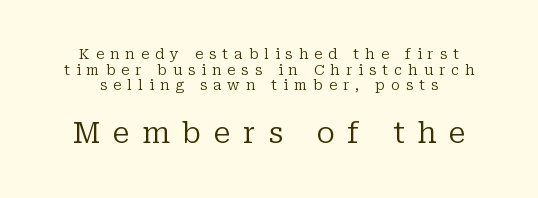
Q: Is the text bold? A: No.
Q: Is the text italic (slanted)? A: No, it is upright.
Q: Is the typeface a serif or a sans-serif typeface? A: Serif.
Q: Is the text underlined? A: No.
Q: Is the spacing between letters normal or unusually wide? A: Unusually wide.
Q: Is the spacing between lines tight, normal or loose? A: Tight.
Q: Which block of text is set in a larger size, the first (top) or the second (bottom)? A: The second (bottom) one.
Q: Width (condensed, normal, or wide)? A: Normal.
Q: Stroke contrast? A: Low.
Q: x-height? A: Medium.
Q: Monospaced? A: No.
